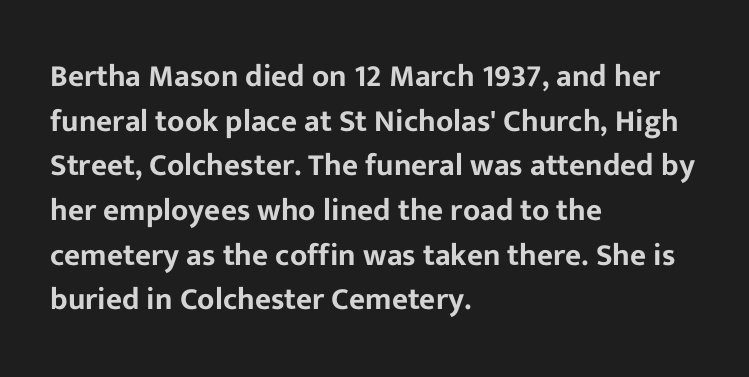
Q: Is the text italic (slanted)? A: No, it is upright.
Q: Is the typeface a serif or a sans-serif typeface? A: Sans-serif.
Q: Is the text underlined? A: No.
Q: How is the paragraph aligned? A: Left-aligned.
Q: Is the spacing between letters normal or unusually wide? A: Normal.
Q: Is the spacing between lines tight, normal or loose? A: Normal.
Q: Width (condensed, normal, or wide)? A: Normal.
Q: Stroke contrast? A: Low.
Q: x-height? A: Medium.
Q: Monospaced? A: No.
